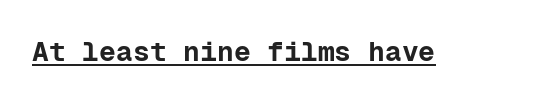
The image shows 28 px bold sans-serif type, upright, monospaced; set normal letter spacing, underlined; low stroke contrast and a medium x-height.
